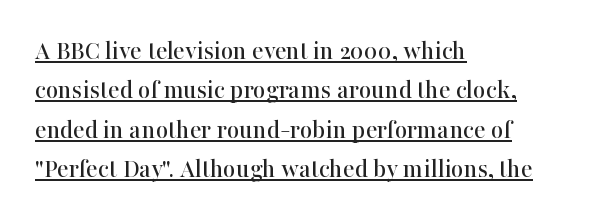
{"italic": "no", "underline": "yes", "align": "left", "line_spacing": "normal", "line_spacing_ratio": 1.46, "letter_spacing": "normal", "letter_spacing_em": 0.0, "glyph_px": 27}
